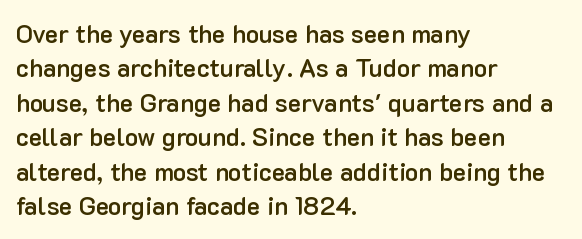
No italicization has been applied; the sample stays upright. Every letter is mildly thick-stroked: semibold rather than bold. The rag falls on the right side of this text block. The area under the type is left untouched.
